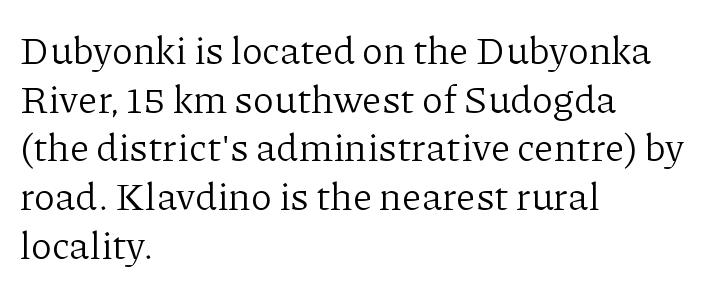
The image shows 39 px light serif type, upright; set left-aligned, normal line spacing (1.25x), normal letter spacing, not underlined; low stroke contrast and a medium x-height.
